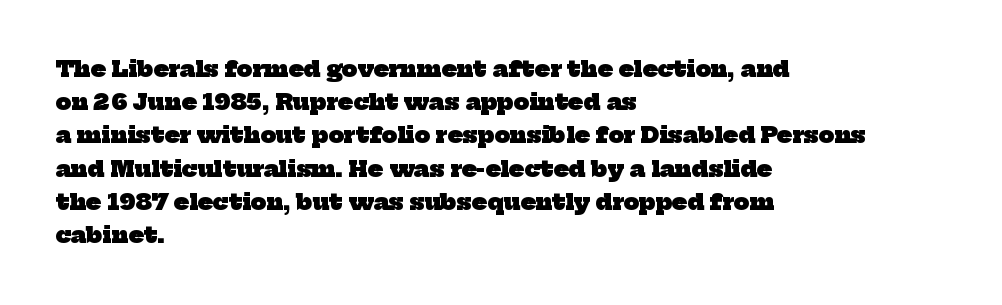
{"bold": "yes", "underline": "no", "align": "left", "line_spacing": "normal", "line_spacing_ratio": 1.51, "letter_spacing": "normal", "letter_spacing_em": 0.0, "glyph_px": 22}
